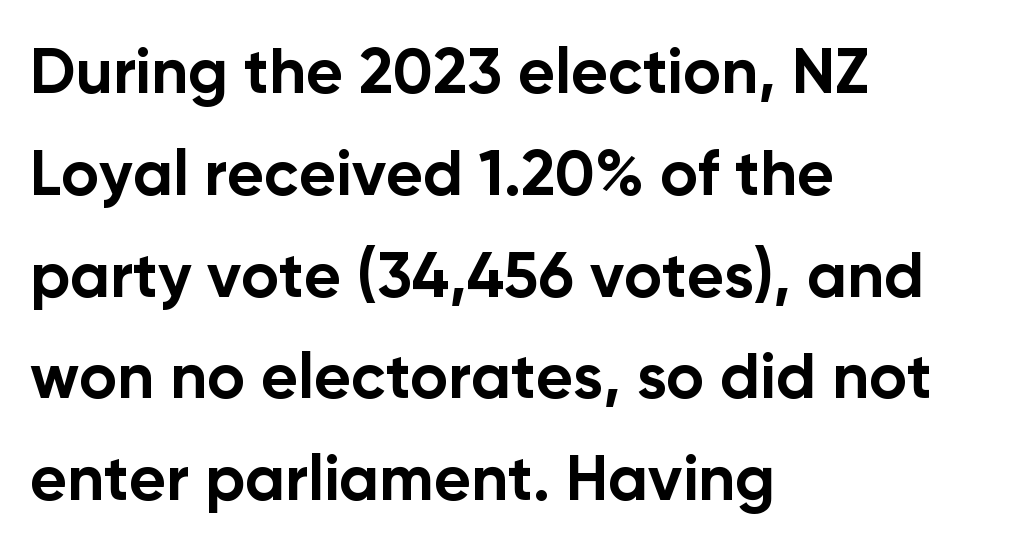
A student would call this left alignment; a typographer would say flush left, rag right. Successive baselines arrive at the customary interval. These lines carry a lot of weight — the face is fully bold. Is this a sans? Yes — the strokes have no serifs.
